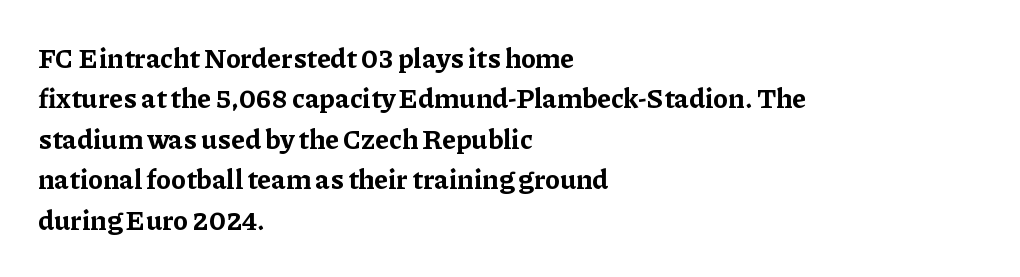
The image shows 27 px bold type, upright; set left-aligned, normal line spacing (1.5x), normal letter spacing, not underlined.
